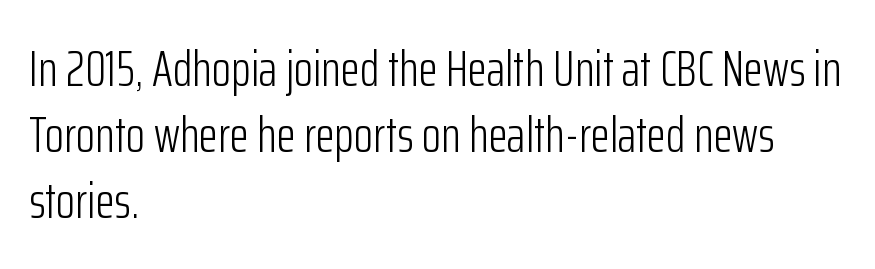
The image shows 50 px light, condensed sans-serif type, upright; set left-aligned, normal line spacing (1.32x), normal letter spacing, not underlined; low stroke contrast and a medium x-height.
